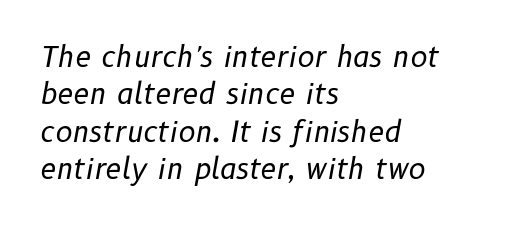
Q: Is the text bold? A: No.
Q: Is the text italic (slanted)? A: Yes, it leans right by about 10 degrees.
Q: Is the text underlined? A: No.
Q: How is the paragraph aligned? A: Left-aligned.
Q: Is the spacing between letters normal or unusually wide? A: Normal.
Q: Is the spacing between lines tight, normal or loose? A: Normal.
Q: Width (condensed, normal, or wide)? A: Normal.
Q: Stroke contrast? A: Low.
Q: x-height? A: Medium.
Q: Monospaced? A: No.
